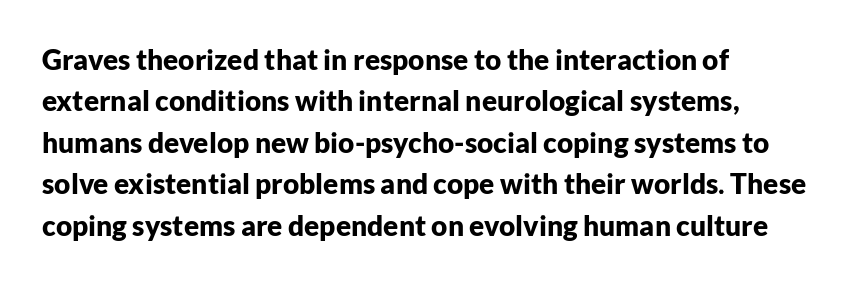
{"serif": "no", "italic": "no", "bold": "yes", "weight": "bold", "width": "normal", "stroke_contrast": "low", "x_height": "medium", "monospaced": "no", "underline": "no", "align": "left", "line_spacing": "normal", "line_spacing_ratio": 1.48, "letter_spacing": "normal", "letter_spacing_em": 0.0, "glyph_px": 28}
